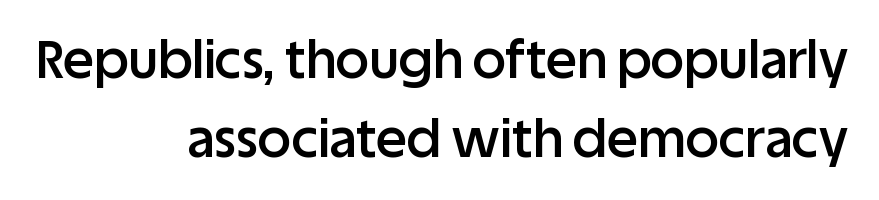
The passage shown is not underscored anywhere. Layout note: lines flush right. Style check: upright. The rendering uses natural spacing where letterforms have individual widths. A sans-serif font was chosen for this passage. Does the weight exceed regular? Yes, but only to semibold.
